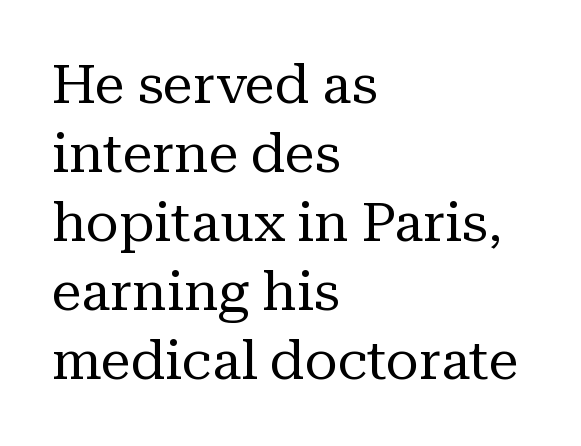
The image shows 54 px regular-weight serif type, upright; set left-aligned, normal line spacing (1.28x), normal letter spacing, not underlined; medium stroke contrast and a medium x-height.
